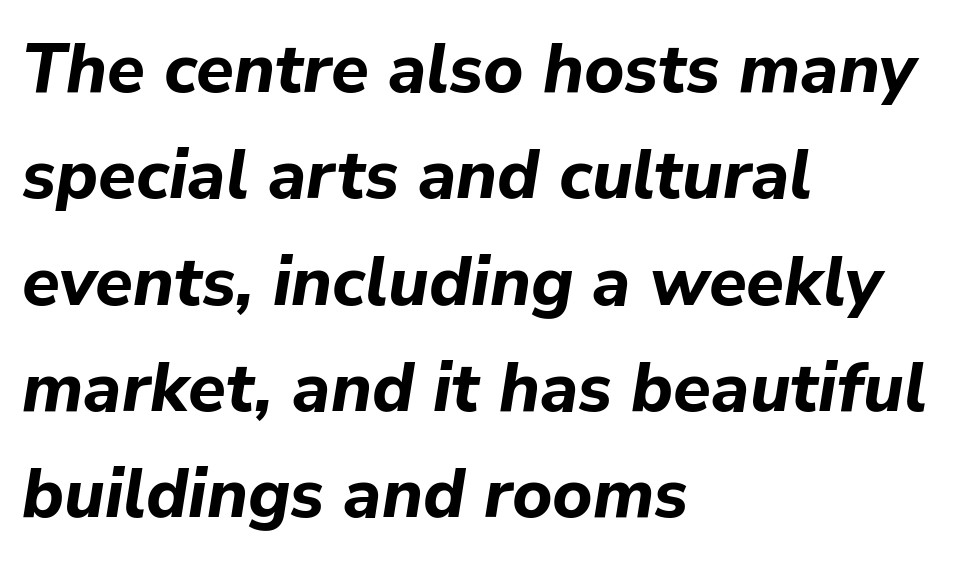
Bold? Absolutely — the strokes are thick and heavy. Regarding leading, the lines here are spaced in the standard way. Decoration check: the copy has no underline. Each letter keeps its own natural width here, so spacing adapts to shape. When letters slant like this, we call the style italic. The line texture is even and compact thanks to regular tracking.
